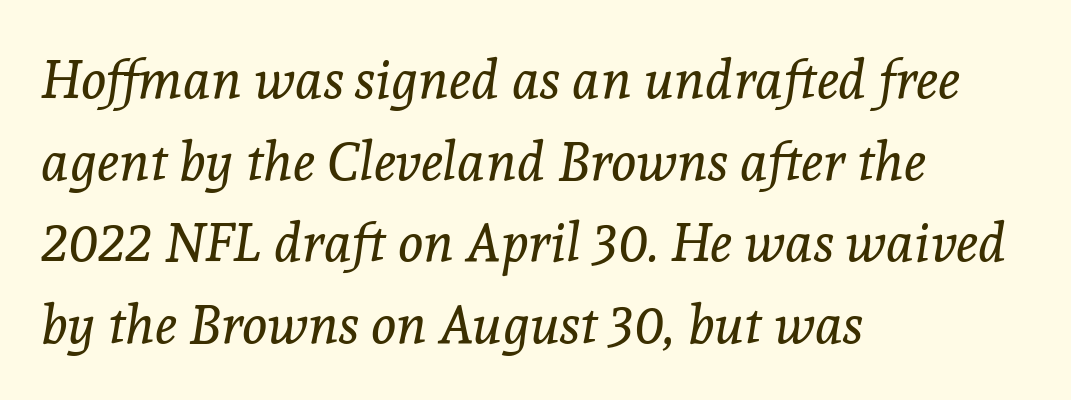
The text carries the slant typical of an italic or oblique font. I'd call this a serif setting — the letters wear small feet. Words appear dense and cohesive because spacing is normal. Ink coverage per letter is moderate at most. Just letters on the line, the space beneath them empty. You could not count columns in this text — the font is proportionally spaced.
